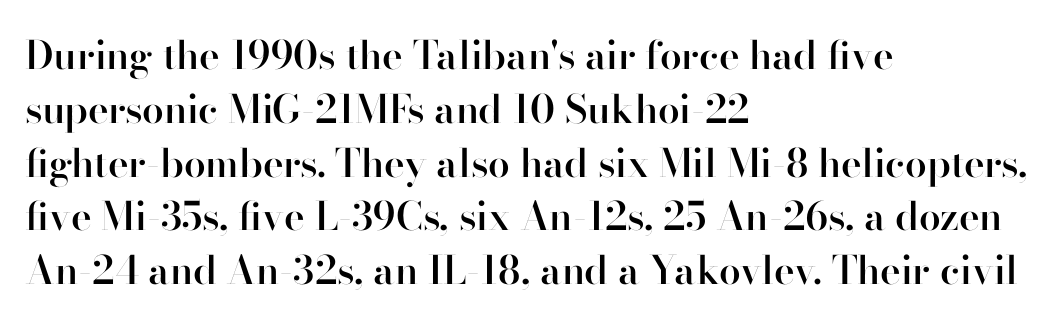
If you drew a ruler down the left edge, every line would touch it. Note the varied advance widths — an 'i' is clearly narrower than an 'm'. The space beneath each line is pristine and unruled. Students, observe: this is what conventionally led text looks like.
